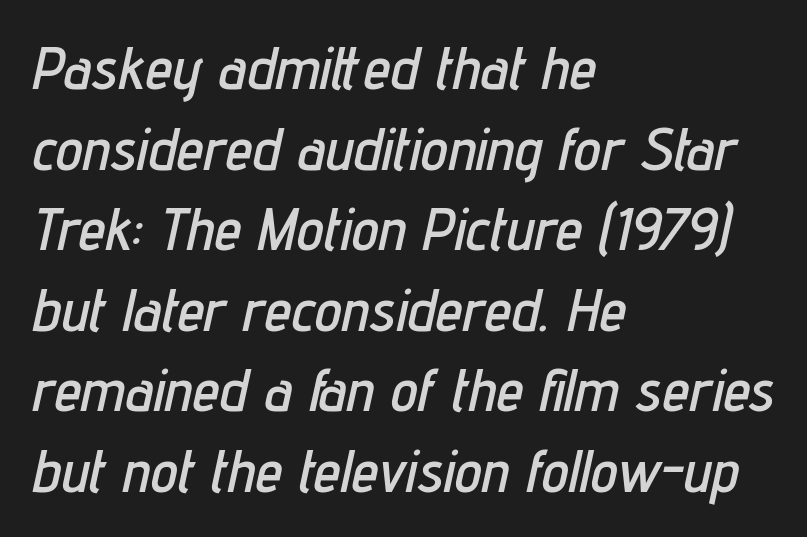
The specimen omits any rule beneath the text block's lines. The tracking reads as untouched default to a designer's eye. Does the lettering tilt? It does — this is italic. Does the leading feel generous? No, just average.
